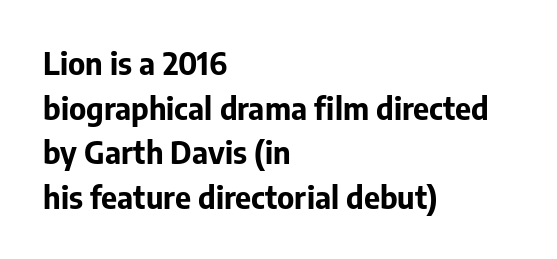
The glyphs are unaccompanied by any horizontal stroke below them. You could call the tracking neutral — neither tight nor loose. Stroke thickness is high; the sample reads as a true bold. Italic? Not at all — the glyphs are vertical. The face used here is proportionally spaced, like ordinary book or web type.
